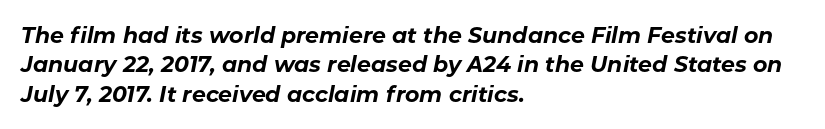
Q: Is the text bold? A: Yes.
Q: Is the text italic (slanted)? A: Yes, it leans right by about 11 degrees.
Q: Is the text underlined? A: No.
Q: How is the paragraph aligned? A: Left-aligned.
Q: Is the spacing between letters normal or unusually wide? A: Normal.
Q: Is the spacing between lines tight, normal or loose? A: Normal.
